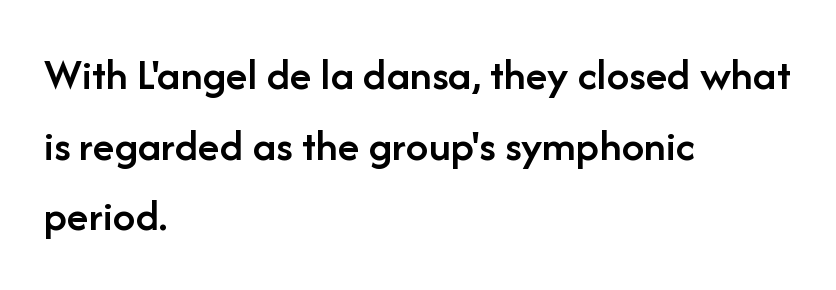
Q: Is the text bold? A: Semi-bold.
Q: Is the text italic (slanted)? A: No, it is upright.
Q: Is the typeface a serif or a sans-serif typeface? A: Sans-serif.
Q: Is the text underlined? A: No.
Q: How is the paragraph aligned? A: Left-aligned.
Q: Is the spacing between letters normal or unusually wide? A: Normal.
Q: Is the spacing between lines tight, normal or loose? A: Normal.
Q: Width (condensed, normal, or wide)? A: Normal.
Q: Stroke contrast? A: Low.
Q: x-height? A: Medium.
Q: Monospaced? A: No.
